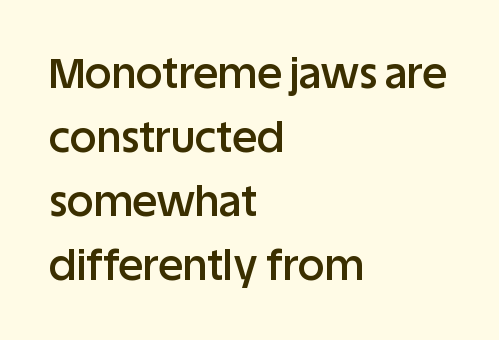
These lines sit exactly where default settings would place them. These lines stack with their left ends in a neat column. The characters display no serif detailing; their extremities are plain. Clear beneath every line of the passage.
